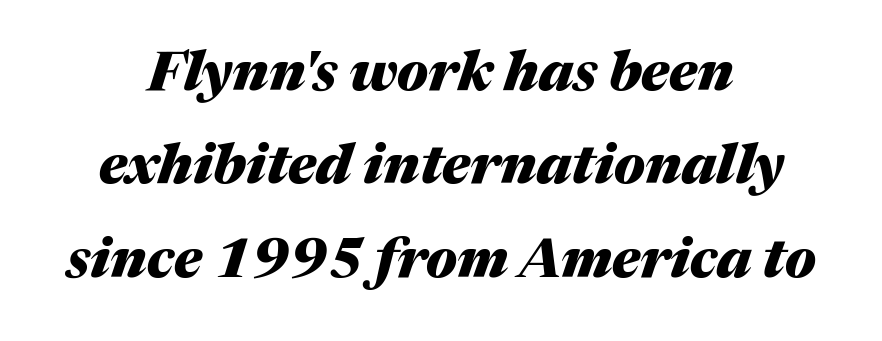
Quick note: interline space is typical. The lettering tilts uniformly, giving the passage an italic look. The strip under each line holds only bare page. Letter spacing: default.
